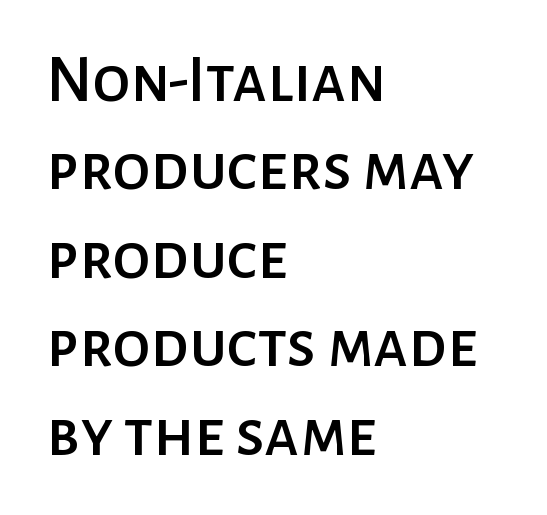
The image shows 68 px sans-serif type, upright; set left-aligned, normal line spacing (1.3x), normal letter spacing, not underlined; low stroke contrast and a medium x-height.
